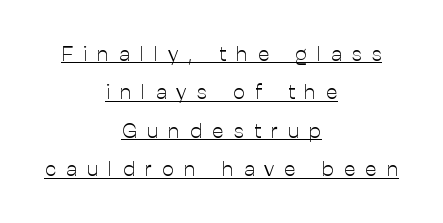
The rag falls on both sides of this text block equally. No italicization has been applied; the sample stays upright. Looks like someone drew a line under every word here. Here the glyphs are tracked loosely, breaking word shapes into spaced letters. Think standard paragraph weight, or any step lighter than that.
